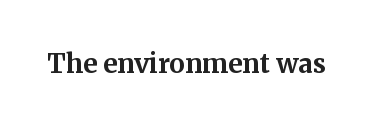
{"italic": "no", "bold": "yes", "underline": "no", "letter_spacing": "normal", "letter_spacing_em": 0.0, "glyph_px": 26}
